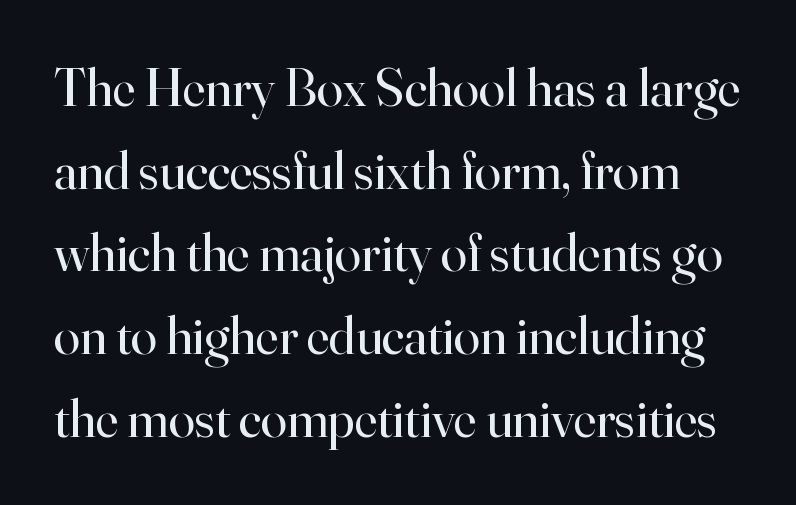
{"serif": "yes", "italic": "no", "bold": "no", "weight": "regular", "width": "normal", "stroke_contrast": "high", "x_height": "small", "monospaced": "no", "underline": "no", "line_spacing": "normal", "line_spacing_ratio": 1.56, "letter_spacing": "normal", "letter_spacing_em": 0.0, "glyph_px": 53}
